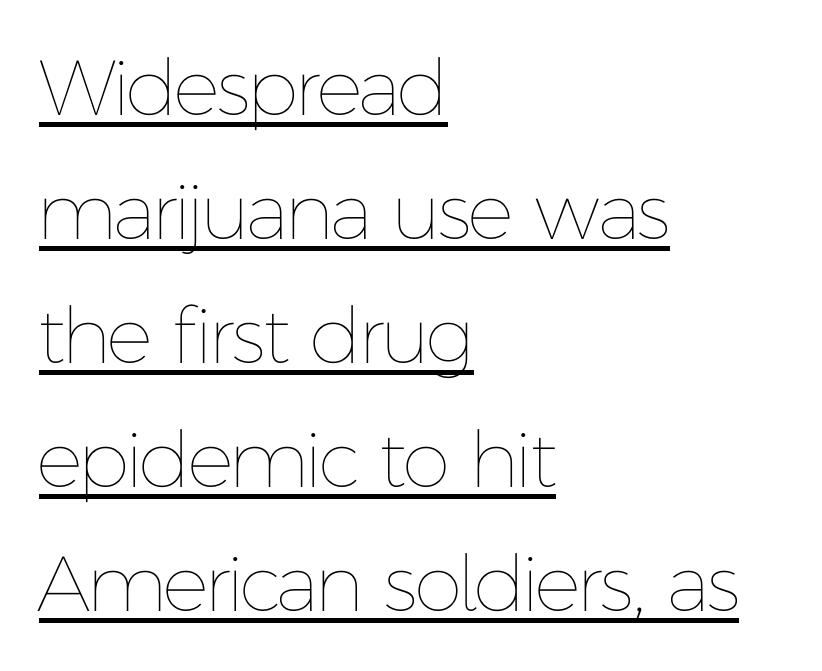
Q: Is the text bold? A: No.
Q: Is the text italic (slanted)? A: No, it is upright.
Q: Is the text underlined? A: Yes.
Q: How is the paragraph aligned? A: Left-aligned.
Q: Is the spacing between letters normal or unusually wide? A: Normal.
Q: Is the spacing between lines tight, normal or loose? A: Normal.
Q: Width (condensed, normal, or wide)? A: Normal.
Q: Stroke contrast? A: Low.
Q: x-height? A: Medium.
Q: Monospaced? A: No.
